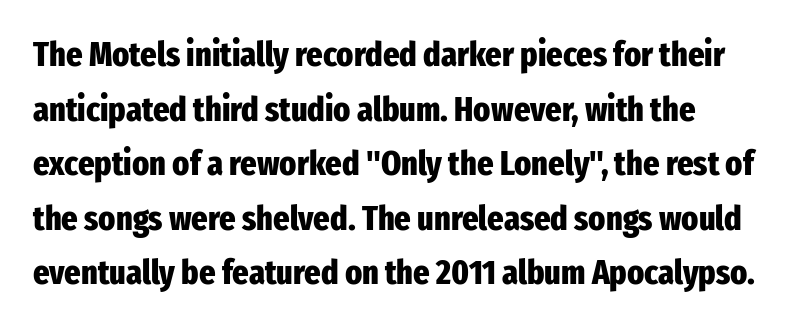
Q: Is the text bold? A: Yes.
Q: Is the text italic (slanted)? A: No, it is upright.
Q: Is the typeface a serif or a sans-serif typeface? A: Sans-serif.
Q: Is the text underlined? A: No.
Q: Is the spacing between letters normal or unusually wide? A: Normal.
Q: Is the spacing between lines tight, normal or loose? A: Normal.
Q: Width (condensed, normal, or wide)? A: Condensed.
Q: Stroke contrast? A: Low.
Q: x-height? A: Medium.
Q: Monospaced? A: No.
